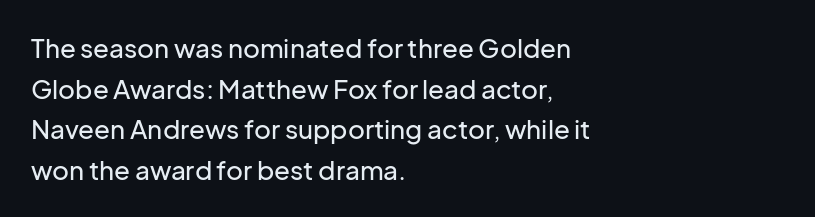
Q: Is the text italic (slanted)? A: No, it is upright.
Q: Is the text underlined? A: No.
Q: How is the paragraph aligned? A: Left-aligned.
Q: Is the spacing between letters normal or unusually wide? A: Normal.
Q: Is the spacing between lines tight, normal or loose? A: Normal.
